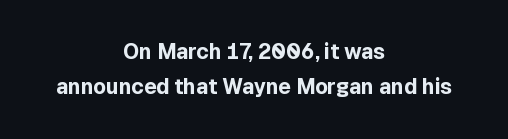
The typography opts for an upright posture over an oblique one. Observe the ordinary spacing: letters are neighbours, not strangers. Has an underline been added? It has not. In CSS terms this would be text-align: center. The font is running at its bold setting.
